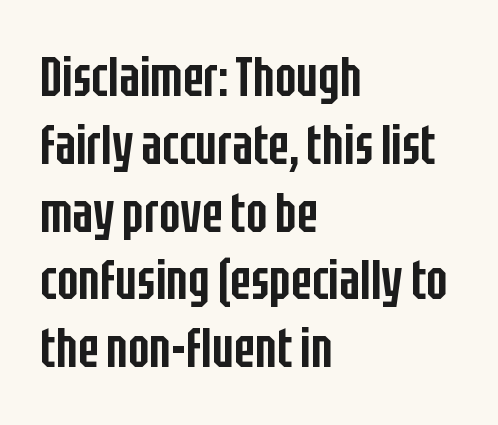
{"serif": "no", "italic": "no", "bold": "semi", "weight": "semibold", "width": "condensed", "stroke_contrast": "low", "x_height": "large", "monospaced": "no", "underline": "no", "align": "left", "line_spacing_ratio": 1.21, "letter_spacing": "normal", "letter_spacing_em": 0.0, "glyph_px": 56}
